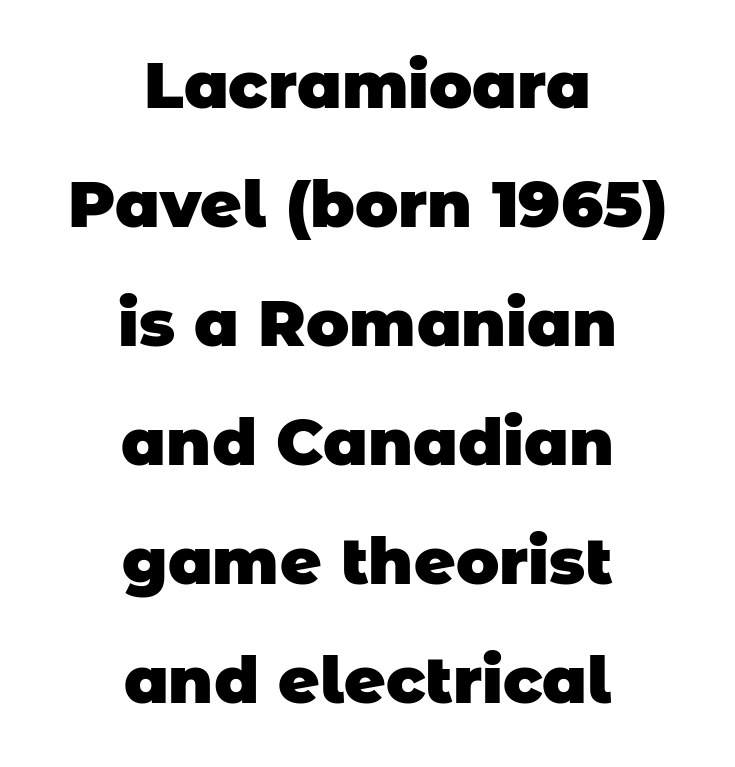
{"serif": "no", "bold": "yes", "weight": "heavy", "width": "normal", "stroke_contrast": "low", "x_height": "large", "monospaced": "no", "underline": "no", "align": "center", "line_spacing_ratio": 1.86, "letter_spacing": "normal", "letter_spacing_em": 0.0, "glyph_px": 64}
